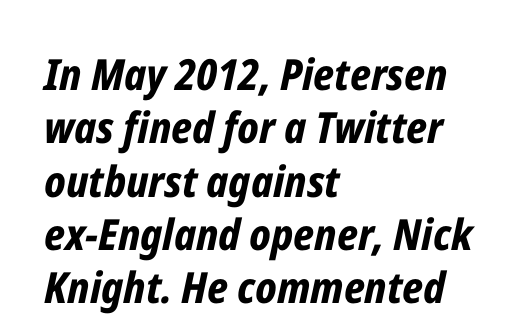
The image shows 43 px bold, condensed type, italic (leaning right); set left-aligned, line spacing 1.24x, normal letter spacing, not underlined; low stroke contrast and a medium x-height.
